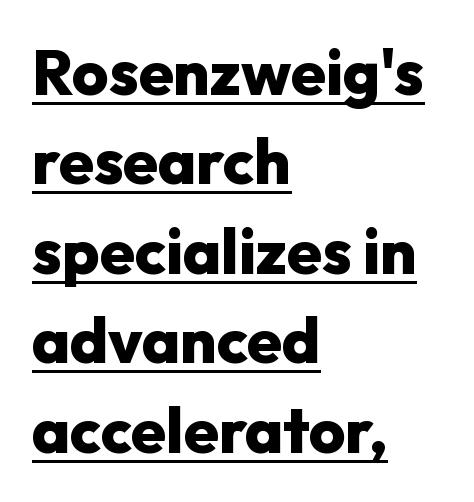
Font category for this specimen: sans-serif. You can tell it's not italic because the verticals are truly vertical. Do the characters align in a grid? No, the font is proportional. The glyphs have the mass of a bold cut. Somebody hit Ctrl+U on this one — the words are underlined.
